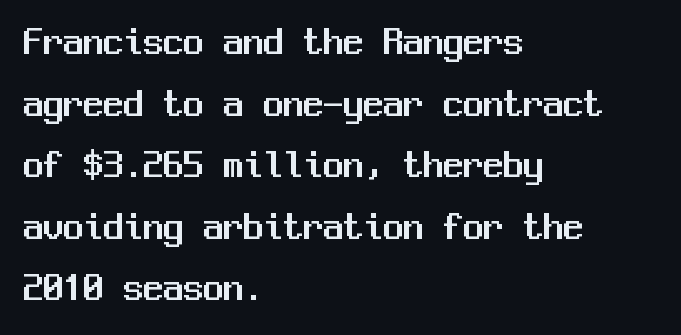
Students, observe: this is what conventionally led text looks like. What kind of face is this? One without serifs — a sans. Plain, unruled lines of type. Horizontal alignment here is leftward, the default for most running prose. Quick note: not italic, upright. Fixed-width glyphs throughout — classic coding-font behaviour.
